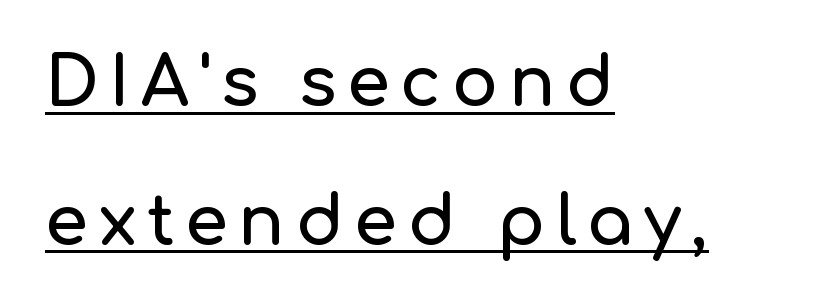
{"serif": "no", "italic": "no", "width": "normal", "stroke_contrast": "low", "x_height": "medium", "monospaced": "no", "underline": "yes", "align": "left", "line_spacing": "loose", "line_spacing_ratio": 2.01, "glyph_px": 69}
